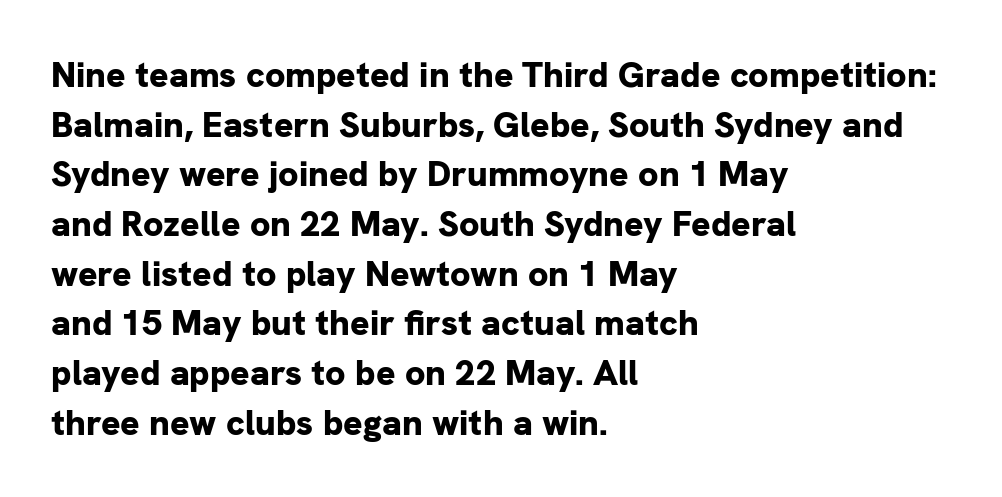
Default kerning and tracking; the words read as compact shapes. The lines in this sample share a left origin and differ only in where they stop. The face used here is a sans, in the tradition of grotesques and geometrics. A normal amount of white space separates one row of letters from the next. This sample has the flowing, uneven cadence of proportional lettering. Weight check: bold — yes, fully.
